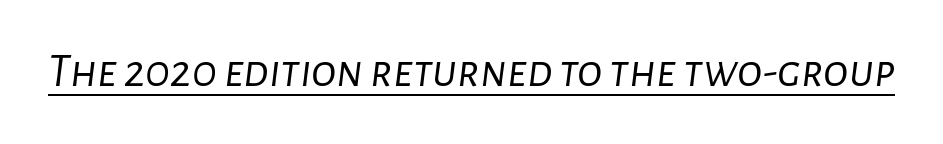
A baseline rule has been typeset under these characters. A typesetter would mark this as italic. Compared with typical body copy, the letter spacing here is the same. Vertical stems look standard width or narrower in stroke. The letters advance in unequal steps, a hallmark of proportional type.
